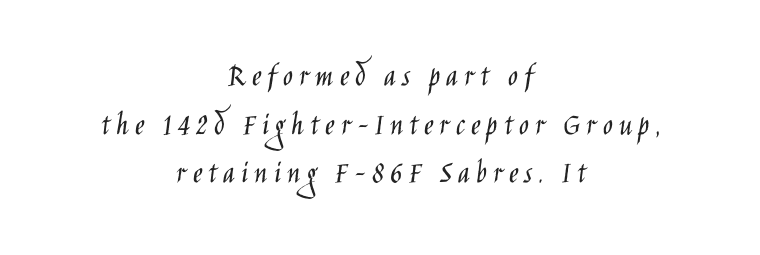
The image shows 33 px light, condensed sans-serif type; set centered, normal line spacing (1.47x), not underlined; low stroke contrast and a large x-height.
